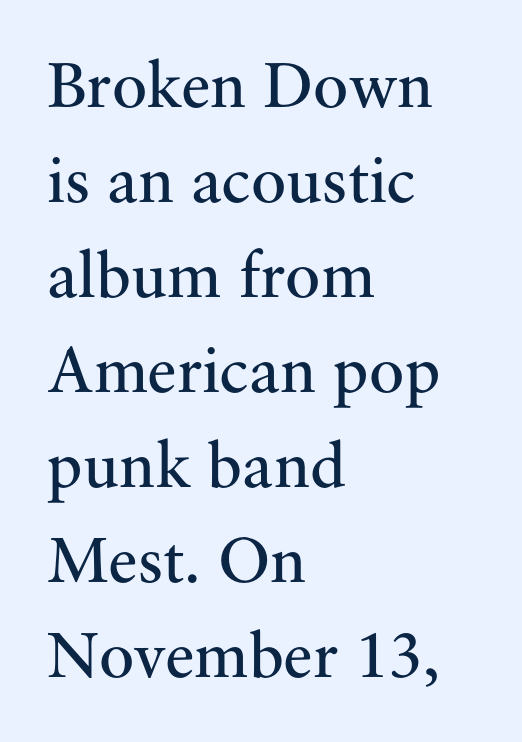
The typeface chosen for these lines features serifs. The ragged edge is on the right, which tells us the setting is flush left. Caption: standard tracking, unaltered. Every stem runs plumb, perpendicular to the baseline. The cut favours lightness, reaching ordinary text weight at its darkest. The strip under each line holds only bare page.
